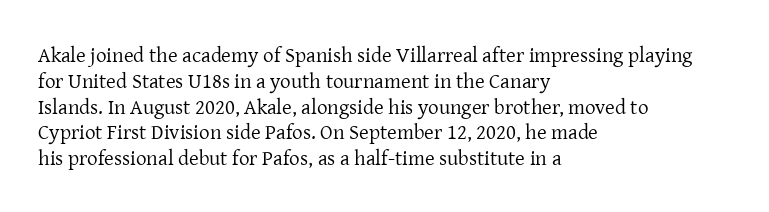
The image shows 21 px text type, upright; set left-aligned, line spacing 1.23x, normal letter spacing, not underlined.
